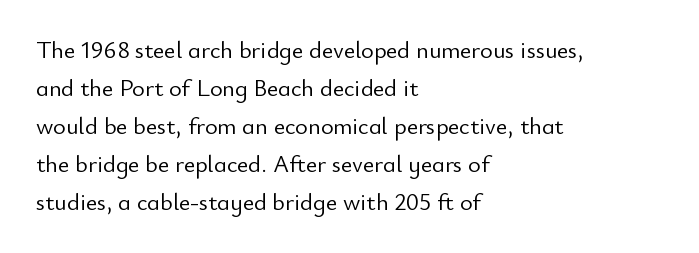
Caption: standard tracking, unaltered. How would I describe the line gaps? Plain and ordinary. Notice how the stems are strictly vertical — no italics here. The typeface has the unassuming heft of standard copy or less. The lines are quadded left.
